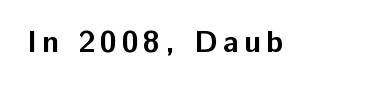
Plenty of ink on the page — the face is bold. The glyphs are unaccompanied by any horizontal stroke below them. Regarding serifs, this sample does without them. The type sits square on the baseline with zero lean.
